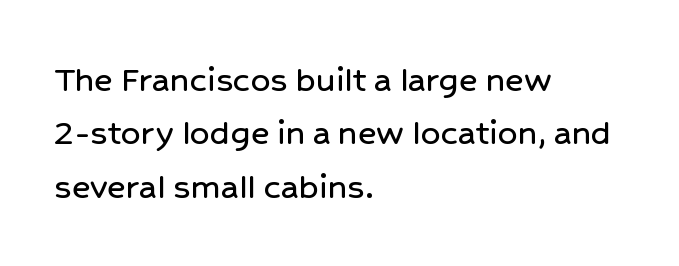
{"serif": "no", "italic": "no", "width": "normal", "stroke_contrast": "low", "x_height": "medium", "monospaced": "no", "underline": "no", "align": "left", "line_spacing": "normal", "line_spacing_ratio": 1.37, "letter_spacing": "normal", "letter_spacing_em": 0.0, "glyph_px": 39}
